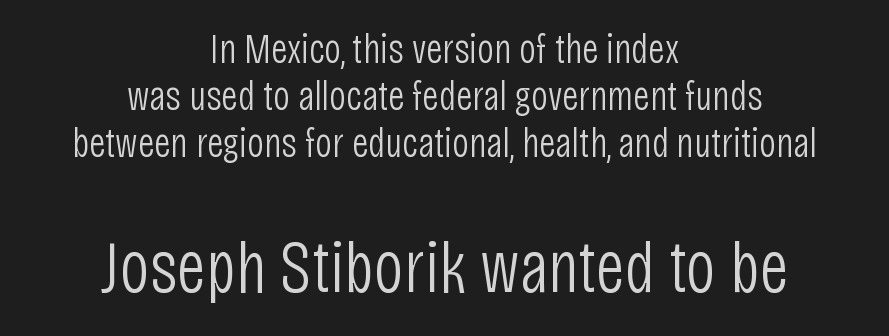
Q: Is the text bold? A: No.
Q: Is the text italic (slanted)? A: No, it is upright.
Q: Is the typeface a serif or a sans-serif typeface? A: Sans-serif.
Q: Is the text underlined? A: No.
Q: How is the paragraph aligned? A: Centered.
Q: Is the spacing between letters normal or unusually wide? A: Normal.
Q: Is the spacing between lines tight, normal or loose? A: Tight.
Q: Which block of text is set in a larger size, the first (top) or the second (bottom)? A: The second (bottom) one.
Q: Width (condensed, normal, or wide)? A: Condensed.
Q: Stroke contrast? A: Low.
Q: x-height? A: Large.
Q: Monospaced? A: No.
